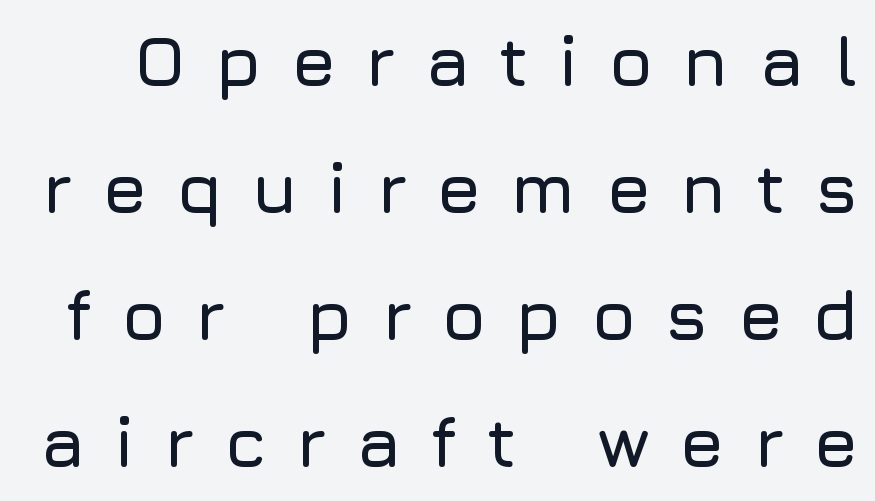
Q: Is the text italic (slanted)? A: No, it is upright.
Q: Is the typeface a serif or a sans-serif typeface? A: Sans-serif.
Q: Is the text underlined? A: No.
Q: Is the spacing between letters normal or unusually wide? A: Unusually wide.
Q: Width (condensed, normal, or wide)? A: Normal.
Q: Stroke contrast? A: Low.
Q: x-height? A: Medium.
Q: Monospaced? A: No.
